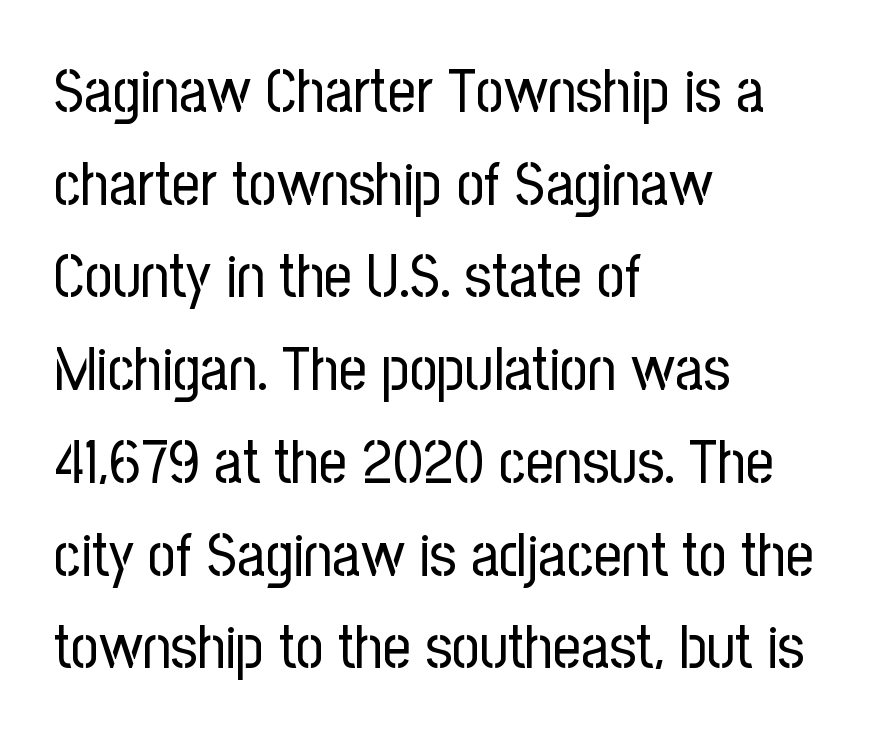
Italic: no, the glyphs are upright roman. Think of a printed novel: that variable character pitch is what you see here. The horizontal fit of the characters is conventional and even. The specimen omits any rule beneath the text block's lines.
